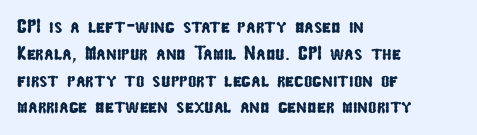
Q: Is the text underlined? A: No.
Q: How is the paragraph aligned? A: Left-aligned.
Q: Is the spacing between letters normal or unusually wide? A: Normal.
Q: Is the spacing between lines tight, normal or loose? A: Normal.
